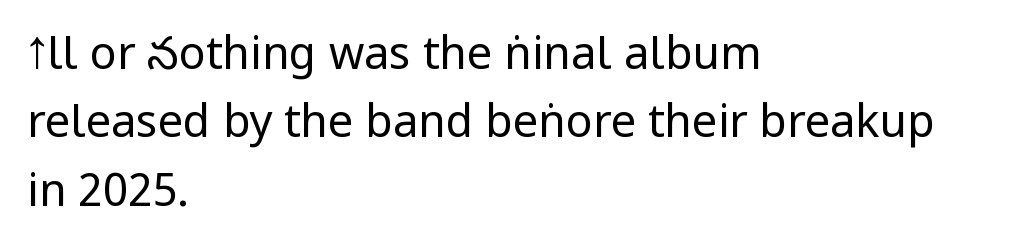
The image shows 45 px regular-weight, condensed sans-serif type, upright; set left-aligned, normal line spacing (1.52x), normal letter spacing, not underlined; low stroke contrast and a large x-height.
